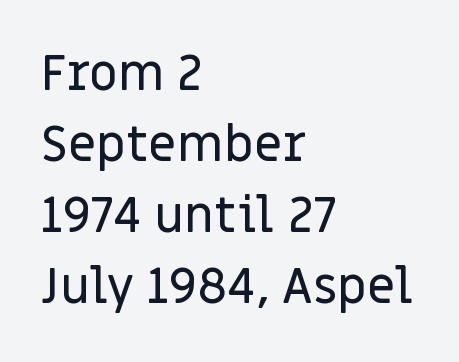
Q: Is the text italic (slanted)? A: No, it is upright.
Q: Is the typeface a serif or a sans-serif typeface? A: Sans-serif.
Q: Is the text underlined? A: No.
Q: How is the paragraph aligned? A: Left-aligned.
Q: Is the spacing between letters normal or unusually wide? A: Normal.
Q: Is the spacing between lines tight, normal or loose? A: Normal.
Q: Width (condensed, normal, or wide)? A: Normal.
Q: Stroke contrast? A: Low.
Q: x-height? A: Large.
Q: Monospaced? A: No.
